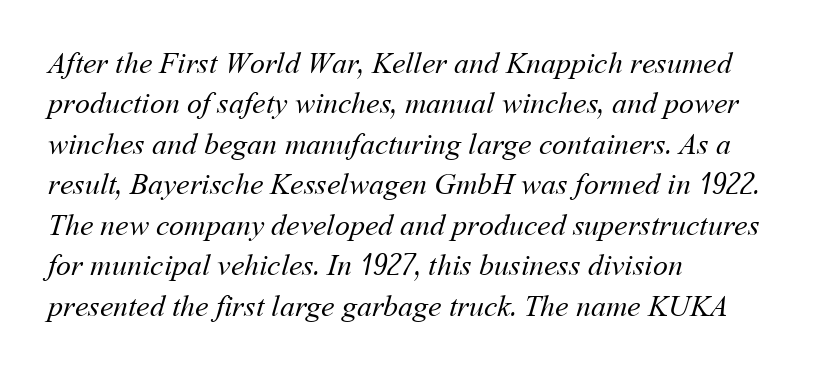
Q: Is the text bold? A: No.
Q: Is the text underlined? A: No.
Q: How is the paragraph aligned? A: Left-aligned.
Q: Is the spacing between letters normal or unusually wide? A: Normal.
Q: Is the spacing between lines tight, normal or loose? A: Normal.
Q: Width (condensed, normal, or wide)? A: Normal.
Q: Stroke contrast? A: Medium.
Q: x-height? A: Medium.
Q: Monospaced? A: No.
